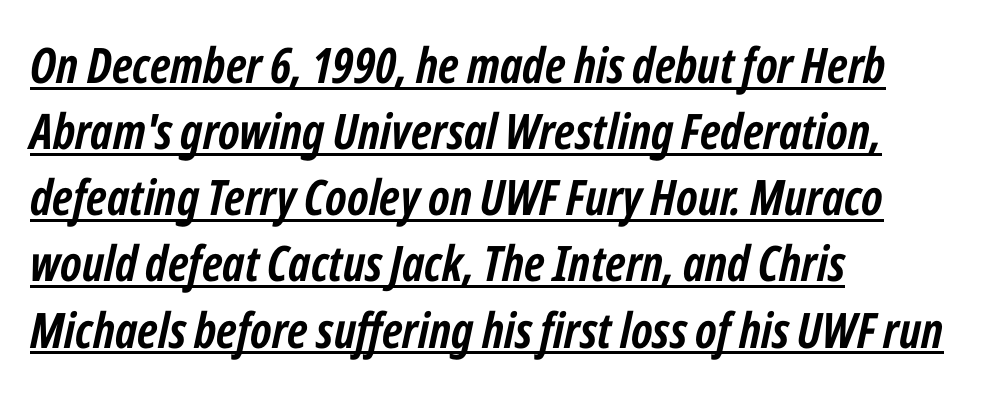
Q: Is the text bold? A: Yes.
Q: Is the text italic (slanted)? A: Yes, it leans right by about 12 degrees.
Q: Is the text underlined? A: Yes.
Q: How is the paragraph aligned? A: Left-aligned.
Q: Is the spacing between letters normal or unusually wide? A: Normal.
Q: Is the spacing between lines tight, normal or loose? A: Normal.
Q: Width (condensed, normal, or wide)? A: Condensed.
Q: Stroke contrast? A: Low.
Q: x-height? A: Medium.
Q: Monospaced? A: No.
